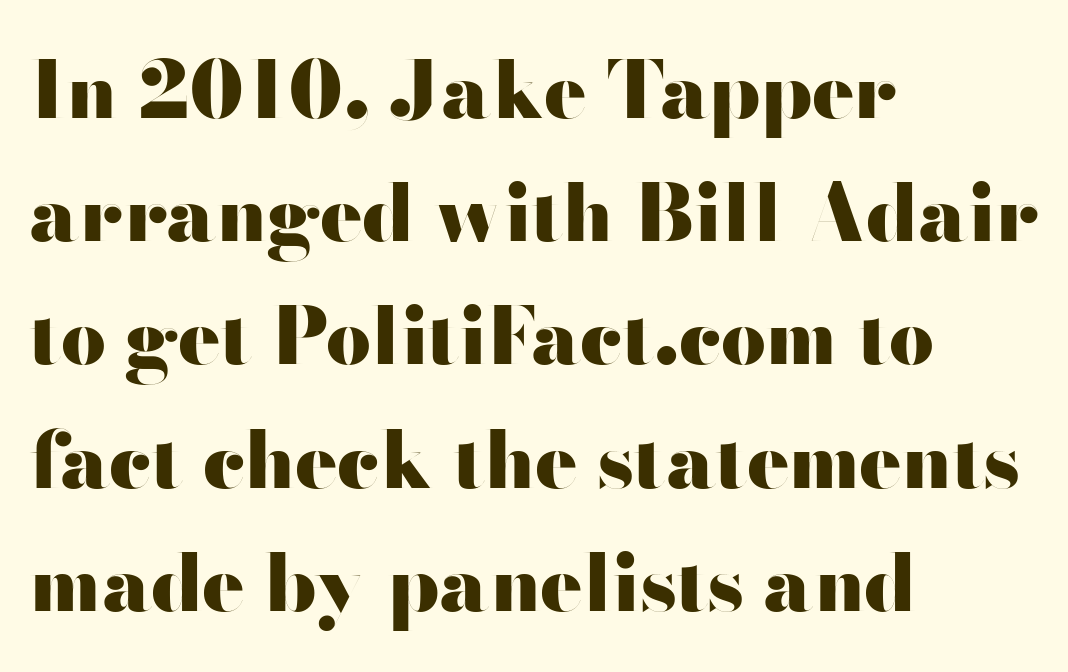
The image shows 79 px heavy, wide type, upright; set left-aligned, normal line spacing (1.56x), normal letter spacing, not underlined; high stroke contrast and a small x-height.
